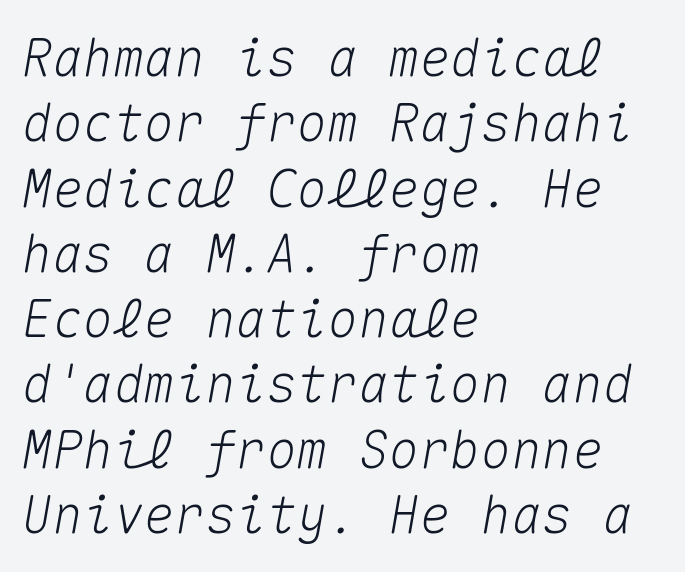
The image shows 51 px text type, italic (leaning right), monospaced; set left-aligned, normal line spacing (1.28x), normal letter spacing, not underlined; medium stroke contrast and a medium x-height.
